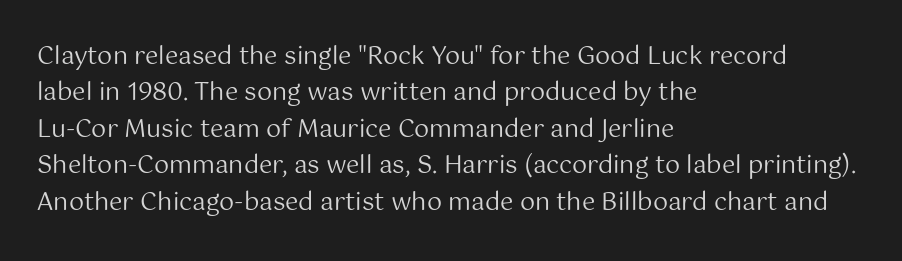
The foot of each line stays bare and open. These lines stack with their left ends in a neat column. Italic: no, the glyphs are upright roman. These lines sit exactly where default settings would place them.
